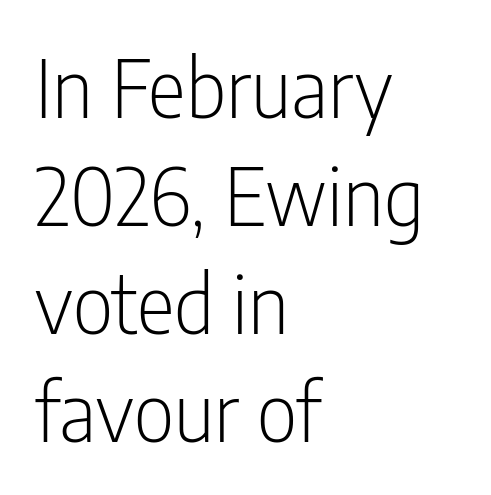
The image shows 80 px light, condensed sans-serif type, upright; set left-aligned, normal line spacing (1.35x), normal letter spacing, not underlined; low stroke contrast and a medium x-height.
